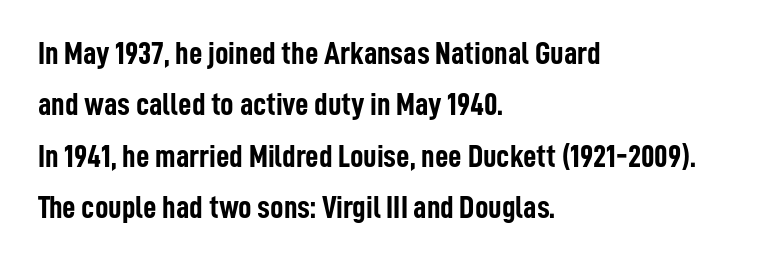
The paragraph shown leans on its left margin. Regarding serifs, this sample does without them. A full-strength bold gives these letters their thick strokes. Posture: straight, roman, zero tilt.
